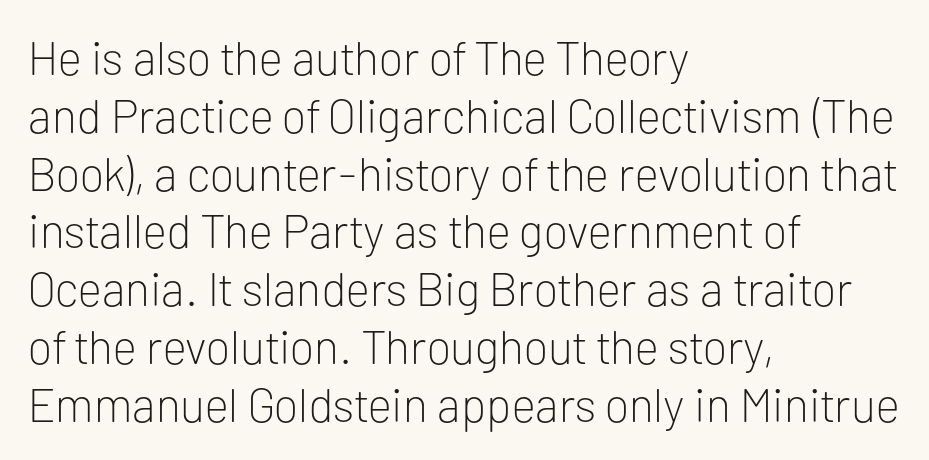
The image shows 47 px light sans-serif type, upright; set left-aligned, line spacing 1.23x, normal letter spacing, not underlined; low stroke contrast and a medium x-height.
